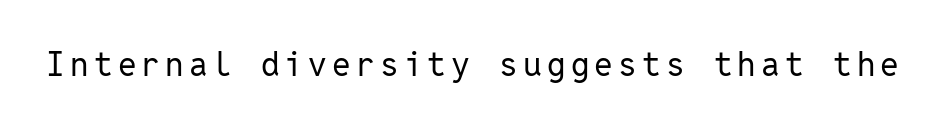
{"serif": "no", "italic": "no", "bold": "no", "weight": "regular", "width": "normal", "stroke_contrast": "low", "x_height": "medium", "monospaced": "yes", "underline": "no", "glyph_px": 33}
